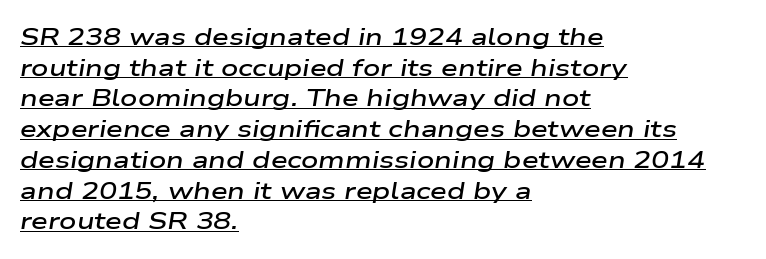
The rendering uses a moderate line-height, typical for paragraphs. Layout note: lines flush left. Style check: oblique. A typesetter would call this zero additional tracking. The glyphs are accompanied by a horizontal stroke just below them. A fair bit of extra ink — the face is semibold, not bold.
